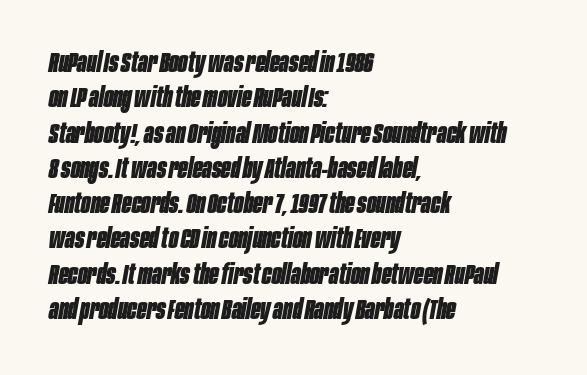
Q: Is the text bold? A: Yes.
Q: Is the text italic (slanted)? A: Yes, it leans right by about 10 degrees.
Q: Is the text underlined? A: No.
Q: How is the paragraph aligned? A: Left-aligned.
Q: Is the spacing between letters normal or unusually wide? A: Normal.
Q: Is the spacing between lines tight, normal or loose? A: Normal.
Q: Width (condensed, normal, or wide)? A: Condensed.
Q: Stroke contrast? A: Low.
Q: x-height? A: Large.
Q: Monospaced? A: No.
